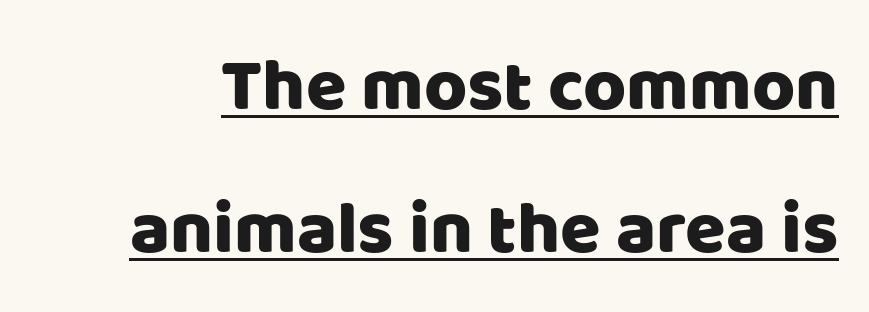
Q: Is the text italic (slanted)? A: No, it is upright.
Q: Is the typeface a serif or a sans-serif typeface? A: Sans-serif.
Q: Is the text underlined? A: Yes.
Q: Is the spacing between letters normal or unusually wide? A: Normal.
Q: Is the spacing between lines tight, normal or loose? A: Loose.
Q: Width (condensed, normal, or wide)? A: Normal.
Q: Stroke contrast? A: Low.
Q: x-height? A: Large.
Q: Monospaced? A: No.
